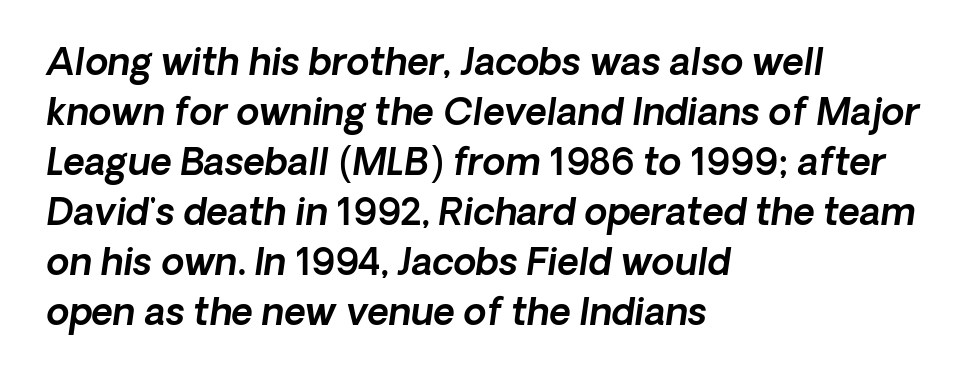
{"serif": "no", "width": "normal", "x_height": "medium", "monospaced": "no", "underline": "no", "align": "left", "line_spacing": "normal", "line_spacing_ratio": 1.35, "letter_spacing": "normal", "letter_spacing_em": 0.0, "glyph_px": 37}
